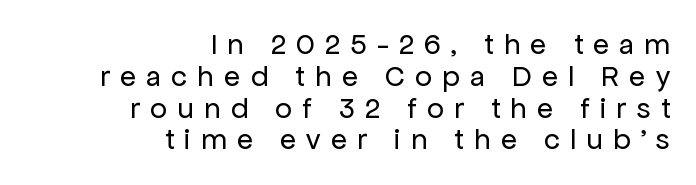
Looks like regular typesetting: each glyph gets only the width it needs. The typesetter chose a ragged-left arrangement here. The space directly below the letters is spotless. Ascenders rise straight up at ninety degrees.
